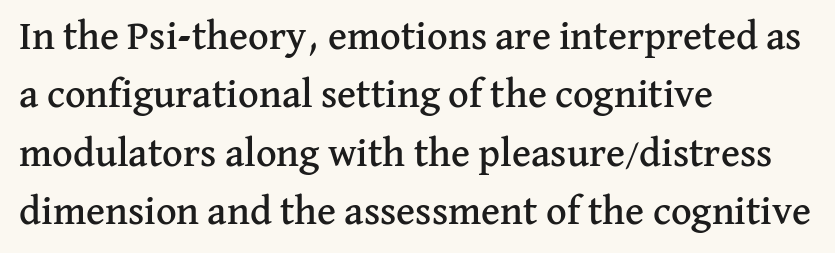
Q: Is the text italic (slanted)? A: No, it is upright.
Q: Is the typeface a serif or a sans-serif typeface? A: Serif.
Q: Is the text underlined? A: No.
Q: How is the paragraph aligned? A: Left-aligned.
Q: Is the spacing between letters normal or unusually wide? A: Normal.
Q: Is the spacing between lines tight, normal or loose? A: Normal.
Q: Width (condensed, normal, or wide)? A: Normal.
Q: Stroke contrast? A: Medium.
Q: x-height? A: Medium.
Q: Monospaced? A: No.
